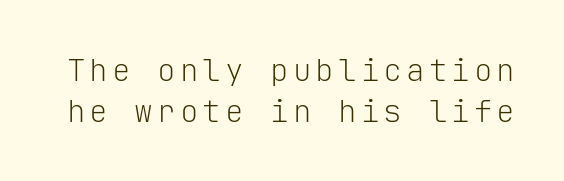
Q: Is the text bold? A: No.
Q: Is the text italic (slanted)? A: No, it is upright.
Q: Is the typeface a serif or a sans-serif typeface? A: Sans-serif.
Q: Is the text underlined? A: No.
Q: Is the spacing between lines tight, normal or loose? A: Normal.
Q: Width (condensed, normal, or wide)? A: Normal.
Q: Stroke contrast? A: Low.
Q: x-height? A: Medium.
Q: Monospaced? A: Yes.
